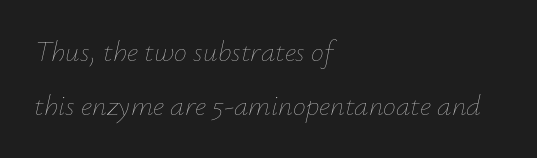
The weight would be labelled regular, book, light, or lighter still. Quick note: italic. There is no visible air inserted between adjacent glyphs. Lines of text with bare space underneath. You could not count columns in this text — the font is proportionally spaced.
